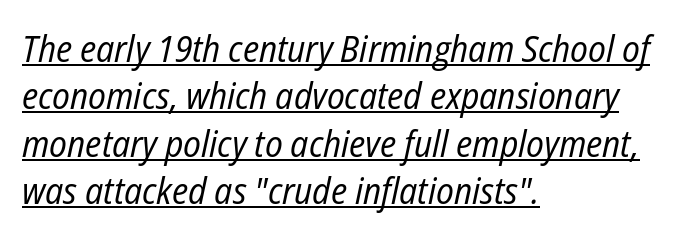
Underline: present. The rendering applies a slant to the glyphs. Think of a printed novel: that variable character pitch is what you see here. The strokes are not fattened; the text isn't bold.
